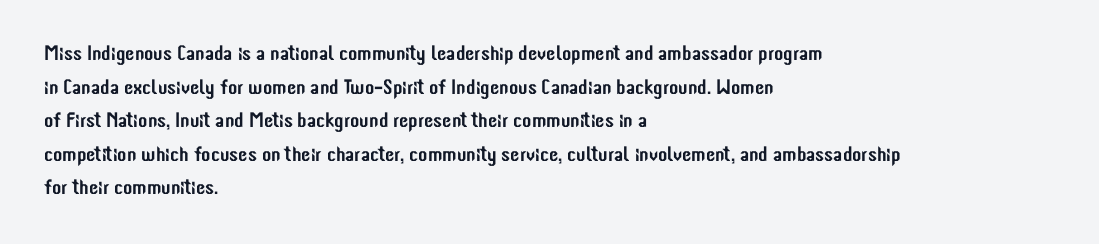
Q: Is the text italic (slanted)? A: No, it is upright.
Q: Is the text underlined? A: No.
Q: How is the paragraph aligned? A: Left-aligned.
Q: Is the spacing between letters normal or unusually wide? A: Normal.
Q: Is the spacing between lines tight, normal or loose? A: Normal.
